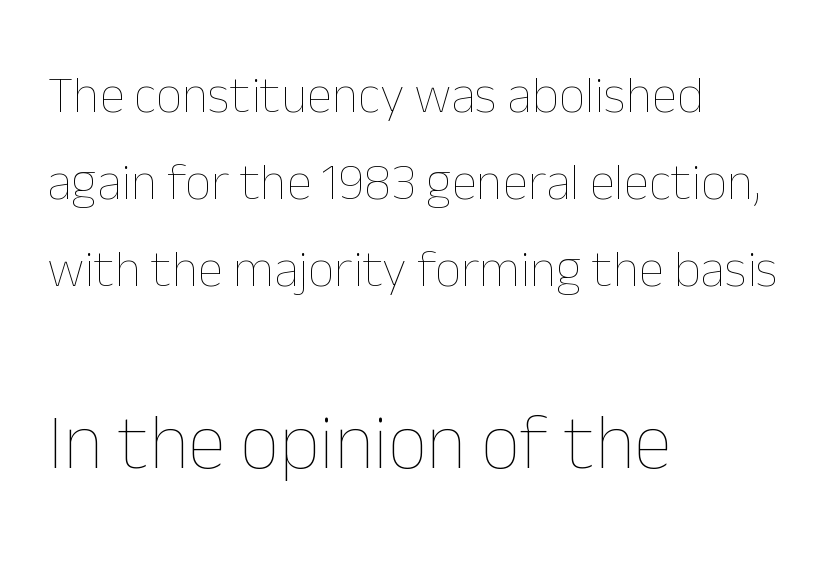
Q: Is the text bold? A: No.
Q: Is the text italic (slanted)? A: No, it is upright.
Q: Is the text underlined? A: No.
Q: How is the paragraph aligned? A: Left-aligned.
Q: Is the spacing between letters normal or unusually wide? A: Normal.
Q: Is the spacing between lines tight, normal or loose? A: Normal.
Q: Which block of text is set in a larger size, the first (top) or the second (bottom)? A: The second (bottom) one.
Q: Width (condensed, normal, or wide)? A: Normal.
Q: Stroke contrast? A: Low.
Q: x-height? A: Medium.
Q: Monospaced? A: No.
